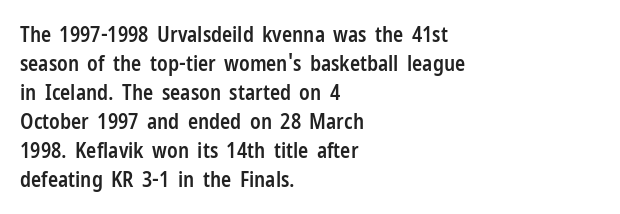
The image shows 21 px text type, upright; set left-aligned, normal line spacing (1.38x), normal letter spacing, not underlined.
